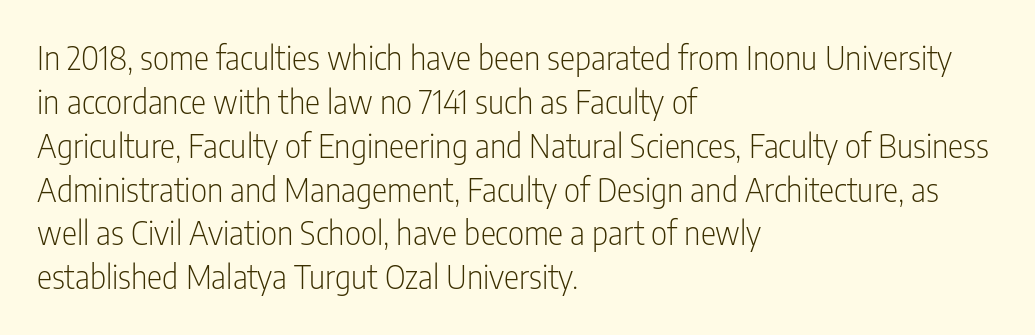
Q: Is the text bold? A: No.
Q: Is the text italic (slanted)? A: No, it is upright.
Q: Is the typeface a serif or a sans-serif typeface? A: Sans-serif.
Q: Is the text underlined? A: No.
Q: How is the paragraph aligned? A: Left-aligned.
Q: Is the spacing between letters normal or unusually wide? A: Normal.
Q: Is the spacing between lines tight, normal or loose? A: Normal.
Q: Width (condensed, normal, or wide)? A: Condensed.
Q: Stroke contrast? A: Low.
Q: x-height? A: Medium.
Q: Monospaced? A: No.
